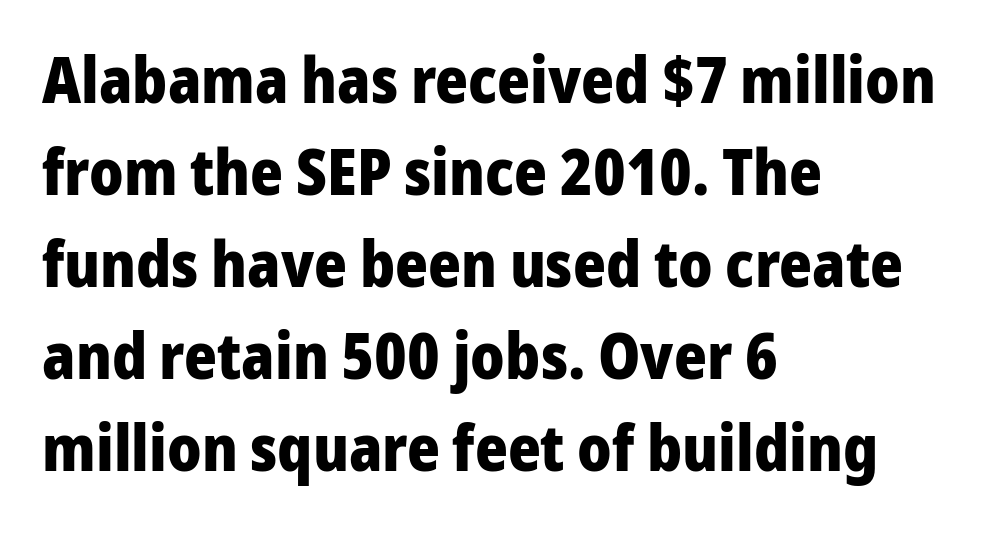
Q: Is the text bold? A: Yes.
Q: Is the text italic (slanted)? A: No, it is upright.
Q: Is the typeface a serif or a sans-serif typeface? A: Sans-serif.
Q: Is the text underlined? A: No.
Q: How is the paragraph aligned? A: Left-aligned.
Q: Is the spacing between letters normal or unusually wide? A: Normal.
Q: Is the spacing between lines tight, normal or loose? A: Normal.
Q: Width (condensed, normal, or wide)? A: Normal.
Q: Stroke contrast? A: Low.
Q: x-height? A: Medium.
Q: Monospaced? A: No.
